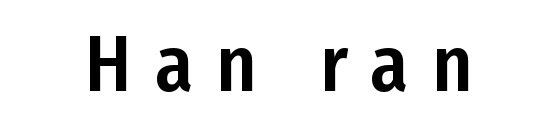
{"serif": "no", "italic": "no", "width": "condensed", "stroke_contrast": "low", "x_height": "medium", "monospaced": "no", "underline": "no", "align": "center", "letter_spacing": "wide", "letter_spacing_em": 0.29, "glyph_px": 78}
